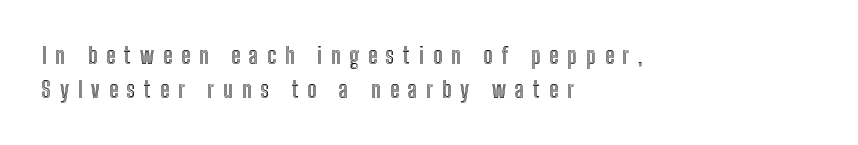
{"italic": "no", "underline": "no", "align": "left", "line_spacing": "normal", "line_spacing_ratio": 1.54, "letter_spacing": "wide", "letter_spacing_em": 0.41, "glyph_px": 22}
